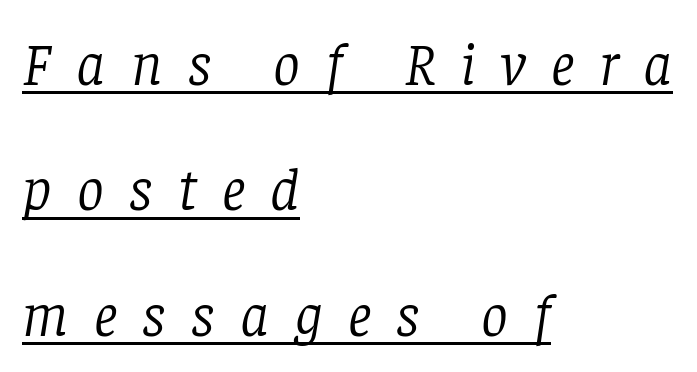
The image shows 60 px light serif type, italic (leaning right); set left-aligned, loose line spacing (2.09x), unusually wide letter spacing (+0.42 em), underlined; low stroke contrast and a large x-height.
